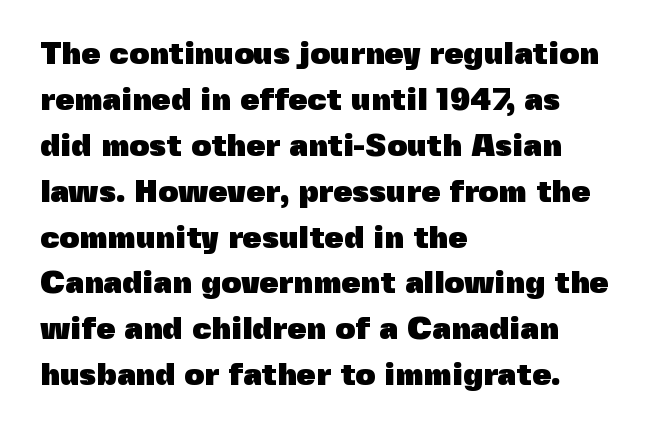
{"serif": "no", "italic": "no", "bold": "yes", "weight": "heavy", "width": "normal", "x_height": "medium", "monospaced": "no", "underline": "no", "align": "left", "line_spacing": "normal", "line_spacing_ratio": 1.48, "letter_spacing": "normal", "letter_spacing_em": 0.0, "glyph_px": 31}
